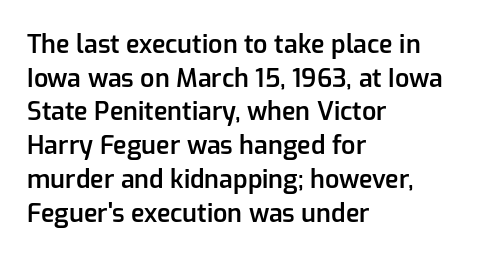
Q: Is the text bold? A: Semi-bold.
Q: Is the text italic (slanted)? A: No, it is upright.
Q: Is the text underlined? A: No.
Q: How is the paragraph aligned? A: Left-aligned.
Q: Is the spacing between letters normal or unusually wide? A: Normal.
Q: Is the spacing between lines tight, normal or loose? A: Normal.
